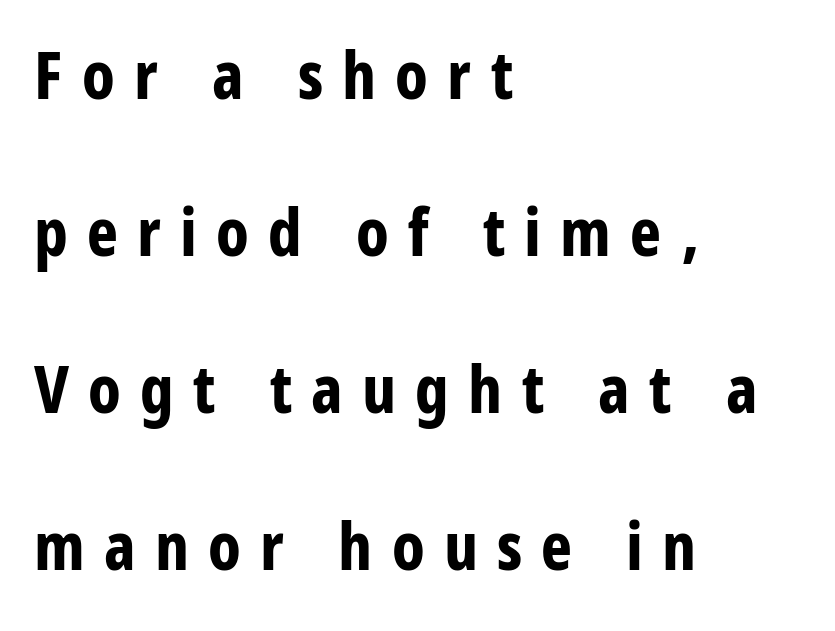
The image shows 66 px bold, condensed sans-serif type, upright; set left-aligned, loose line spacing (2.38x), unusually wide letter spacing (+0.29 em), not underlined; low stroke contrast and a large x-height.
